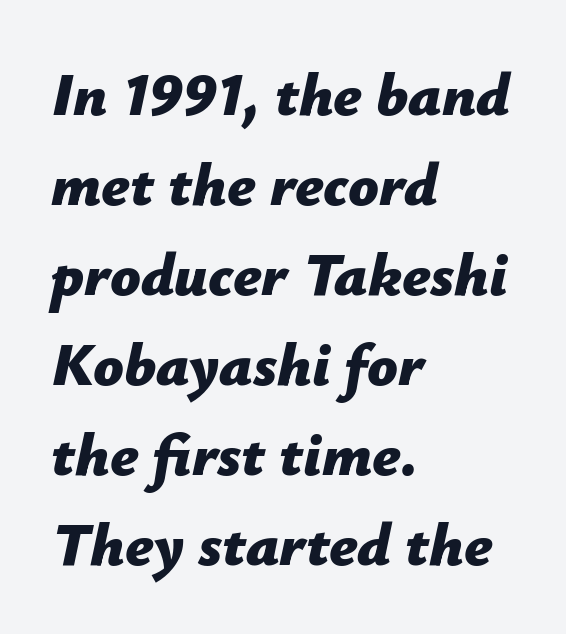
Q: Is the text bold? A: Yes.
Q: Is the text italic (slanted)? A: Yes, it leans right by about 12 degrees.
Q: Is the text underlined? A: No.
Q: How is the paragraph aligned? A: Left-aligned.
Q: Is the spacing between letters normal or unusually wide? A: Normal.
Q: Is the spacing between lines tight, normal or loose? A: Normal.
Q: Width (condensed, normal, or wide)? A: Normal.
Q: Stroke contrast? A: Low.
Q: x-height? A: Medium.
Q: Monospaced? A: No.
